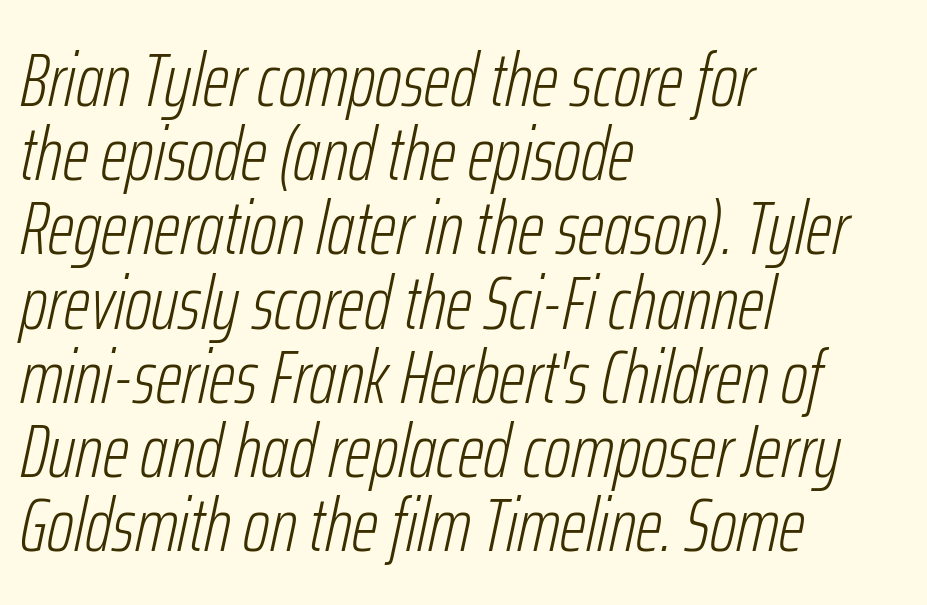
{"italic": "yes", "lean": "right", "slant_degrees": 12, "bold": "no", "weight": "light", "width": "condensed", "stroke_contrast": "low", "x_height": "medium", "monospaced": "no", "underline": "no", "align": "left", "line_spacing": "tight", "line_spacing_ratio": 0.99, "letter_spacing": "normal", "letter_spacing_em": 0.0, "glyph_px": 75}
